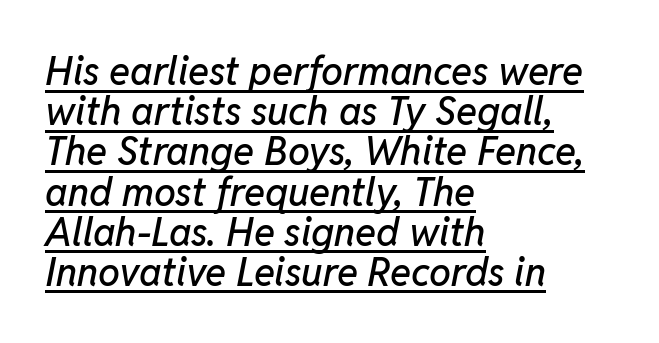
Q: Is the text italic (slanted)? A: Yes, it leans right by about 11 degrees.
Q: Is the text underlined? A: Yes.
Q: How is the paragraph aligned? A: Left-aligned.
Q: Is the spacing between letters normal or unusually wide? A: Normal.
Q: Is the spacing between lines tight, normal or loose? A: Tight.
Q: Width (condensed, normal, or wide)? A: Normal.
Q: Stroke contrast? A: Low.
Q: x-height? A: Medium.
Q: Monospaced? A: No.
